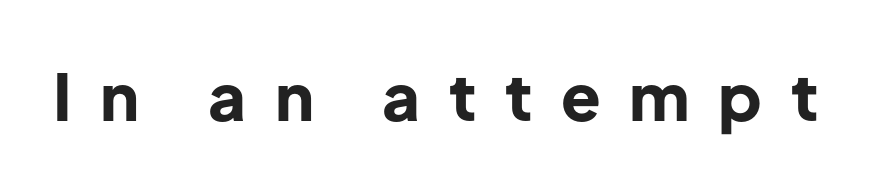
Q: Is the text bold? A: Yes.
Q: Is the text italic (slanted)? A: No, it is upright.
Q: Is the typeface a serif or a sans-serif typeface? A: Sans-serif.
Q: Is the text underlined? A: No.
Q: Is the spacing between letters normal or unusually wide? A: Unusually wide.
Q: Width (condensed, normal, or wide)? A: Normal.
Q: Stroke contrast? A: Low.
Q: x-height? A: Medium.
Q: Monospaced? A: No.
